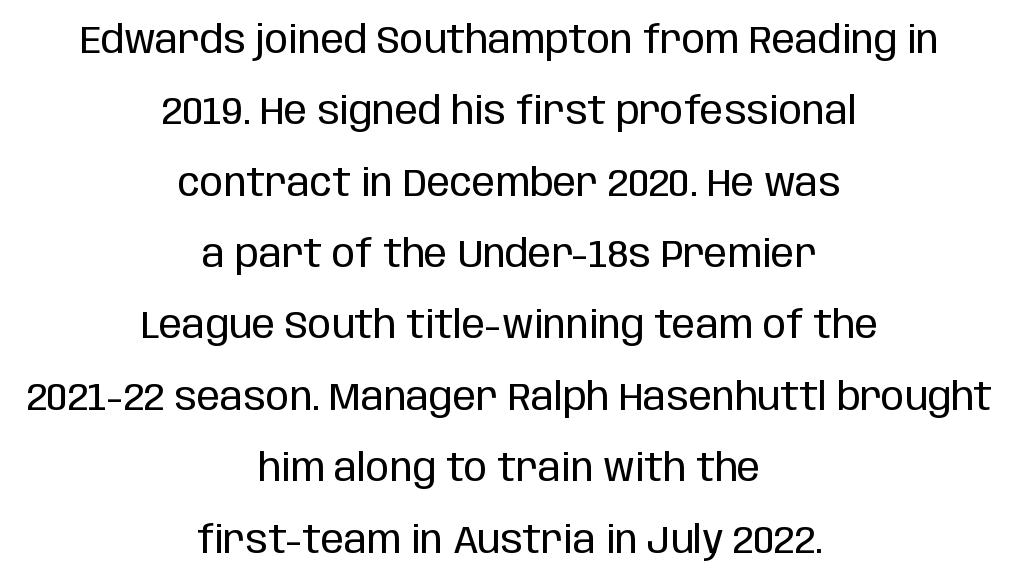
{"serif": "no", "italic": "no", "bold": "no", "weight": "regular", "width": "condensed", "stroke_contrast": "low", "x_height": "large", "monospaced": "no", "underline": "no", "align": "center", "line_spacing_ratio": 1.83, "letter_spacing": "normal", "letter_spacing_em": 0.0, "glyph_px": 39}
